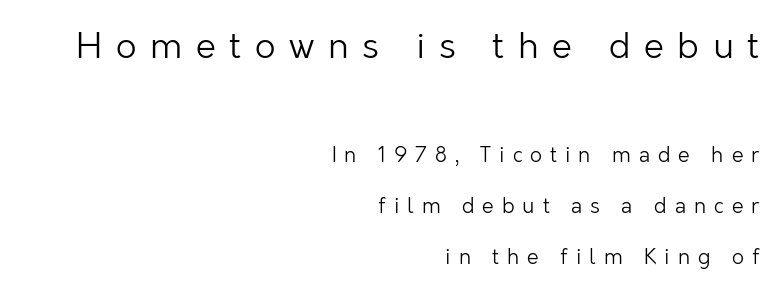
Spacing verdict: proportional, widths tailored to each character. No heavy texture on the line: the type isn't bold. Which margin do the lines hug? The right one — the left edge is uneven. A roman cut, with each character standing at attention.
